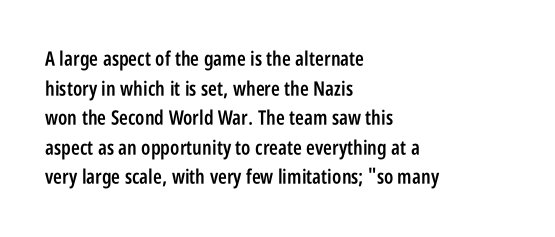
Q: Is the text bold? A: Semi-bold.
Q: Is the text italic (slanted)? A: No, it is upright.
Q: Is the text underlined? A: No.
Q: How is the paragraph aligned? A: Left-aligned.
Q: Is the spacing between letters normal or unusually wide? A: Normal.
Q: Is the spacing between lines tight, normal or loose? A: Normal.
